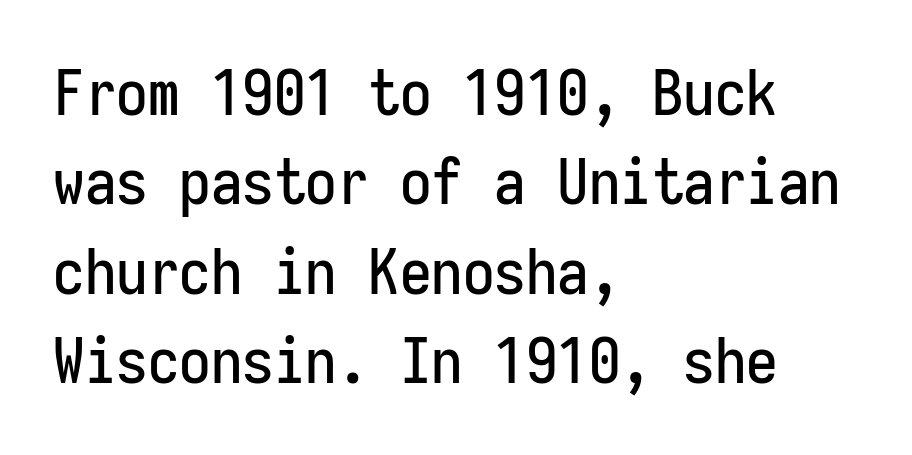
{"serif": "no", "italic": "no", "width": "condensed", "stroke_contrast": "low", "x_height": "medium", "monospaced": "yes", "underline": "no", "align": "left", "line_spacing": "normal", "line_spacing_ratio": 1.42, "letter_spacing": "normal", "letter_spacing_em": 0.0, "glyph_px": 63}
